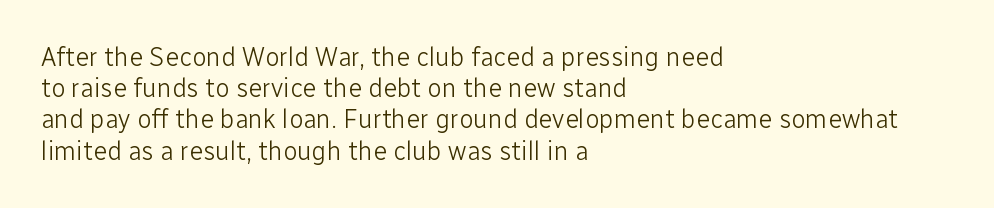
Q: Is the text bold? A: No.
Q: Is the text italic (slanted)? A: No, it is upright.
Q: Is the text underlined? A: No.
Q: How is the paragraph aligned? A: Left-aligned.
Q: Is the spacing between letters normal or unusually wide? A: Normal.
